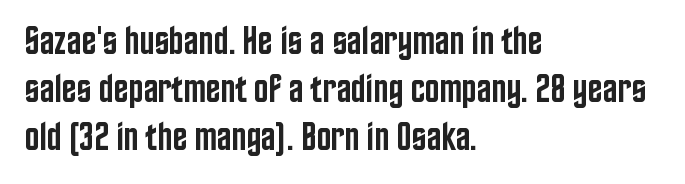
I'd call this a sans setting — the letters go barefoot. Which margin do the lines hug? The left one — the right edge is uneven. Each letter keeps its own natural width here, so spacing adapts to shape. Decoration check: the copy has no underline.
